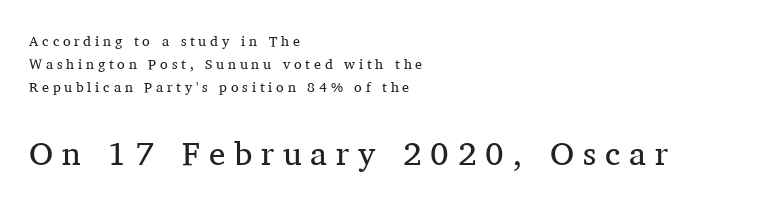
A quiet, ordinary-to-light weight characterises the typeface. You could not count columns in this text — the font is proportionally spaced. The rendering shows small feet on the letterforms — a serif design. Nope, not italic — everything's standing straight.
